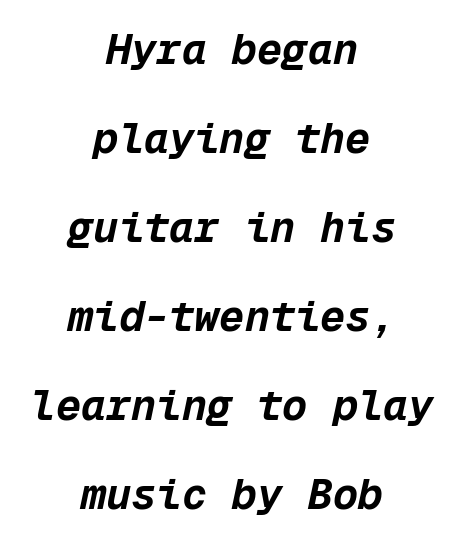
Q: Is the text bold? A: Yes.
Q: Is the text italic (slanted)? A: Yes, it leans right by about 12 degrees.
Q: Is the text underlined? A: No.
Q: How is the paragraph aligned? A: Centered.
Q: Is the spacing between letters normal or unusually wide? A: Normal.
Q: Is the spacing between lines tight, normal or loose? A: Loose.
Q: Width (condensed, normal, or wide)? A: Normal.
Q: Stroke contrast? A: Low.
Q: x-height? A: Medium.
Q: Monospaced? A: Yes.
